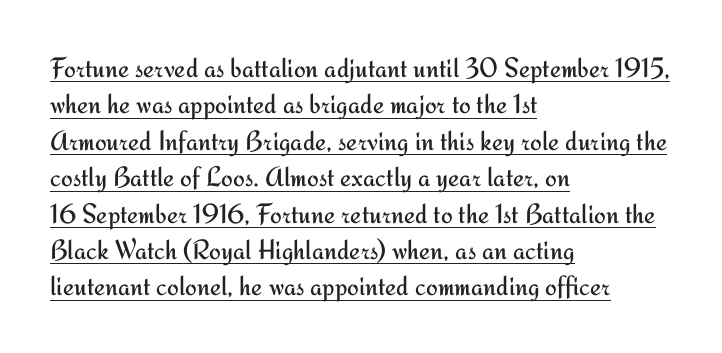
{"serif": "no", "italic": "no", "bold": "no", "weight": "regular", "width": "normal", "stroke_contrast": "medium", "x_height": "small", "monospaced": "no", "underline": "yes", "align": "left", "line_spacing": "normal", "line_spacing_ratio": 1.3, "letter_spacing": "normal", "letter_spacing_em": 0.0, "glyph_px": 28}
